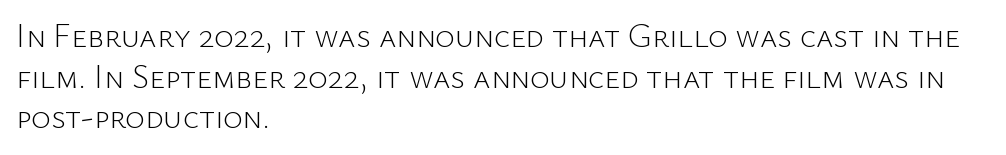
Q: Is the text bold? A: No.
Q: Is the text italic (slanted)? A: No, it is upright.
Q: Is the typeface a serif or a sans-serif typeface? A: Sans-serif.
Q: Is the text underlined? A: No.
Q: How is the paragraph aligned? A: Left-aligned.
Q: Is the spacing between letters normal or unusually wide? A: Normal.
Q: Width (condensed, normal, or wide)? A: Normal.
Q: Stroke contrast? A: Low.
Q: x-height? A: Medium.
Q: Monospaced? A: No.
